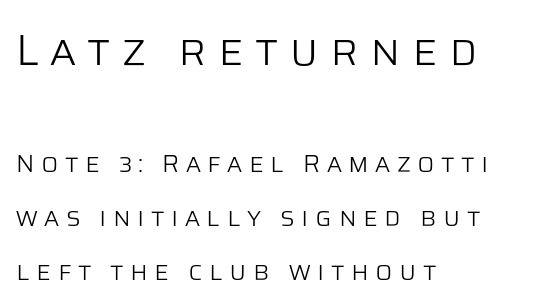
Each letter's strokes conclude bluntly, with no projecting serifs. One glance says open: line gaps are wider than usual. Layout note: lines flush left. Any mark beneath the type? The region is blank. The rendering shrinks the type as you move from the upper chunk to the lower.
